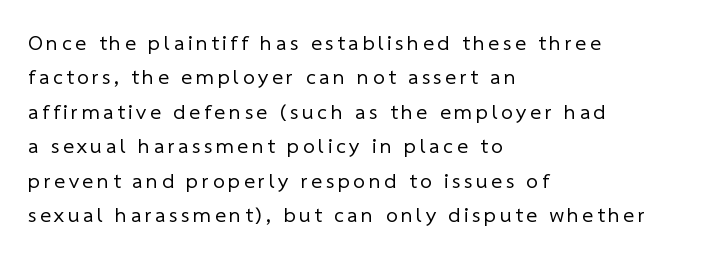
Q: Is the text bold? A: No.
Q: Is the text underlined? A: No.
Q: How is the paragraph aligned? A: Left-aligned.
Q: Is the spacing between lines tight, normal or loose? A: Normal.
